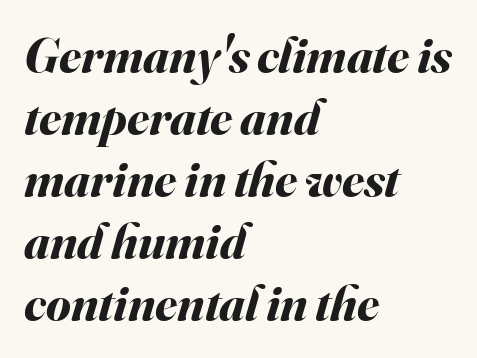
{"italic": "yes", "lean": "right", "slant_degrees": 16, "bold": "yes", "weight": "bold", "width": "normal", "stroke_contrast": "medium", "x_height": "small", "monospaced": "no", "underline": "no", "align": "left", "line_spacing_ratio": 1.24, "letter_spacing": "normal", "letter_spacing_em": 0.0, "glyph_px": 50}
